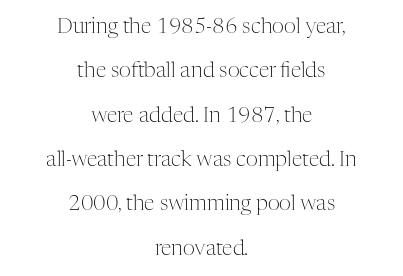
Q: Is the text bold? A: No.
Q: Is the text italic (slanted)? A: No, it is upright.
Q: Is the text underlined? A: No.
Q: How is the paragraph aligned? A: Centered.
Q: Is the spacing between letters normal or unusually wide? A: Normal.
Q: Is the spacing between lines tight, normal or loose? A: Loose.
